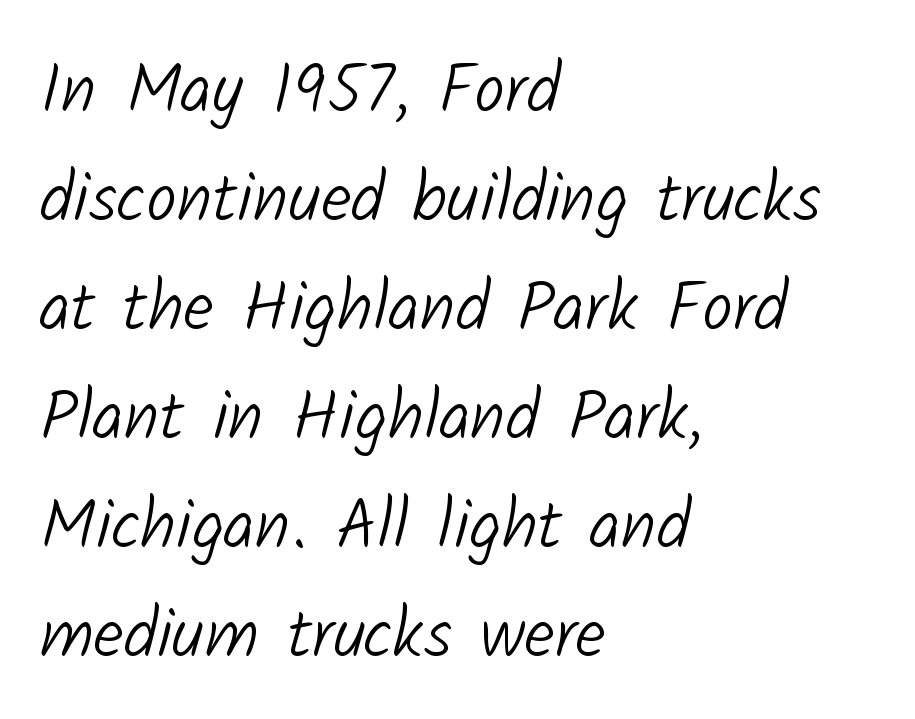
The image shows 69 px light sans-serif type; set left-aligned, normal line spacing (1.58x), normal letter spacing, not underlined; low stroke contrast and a medium x-height.
